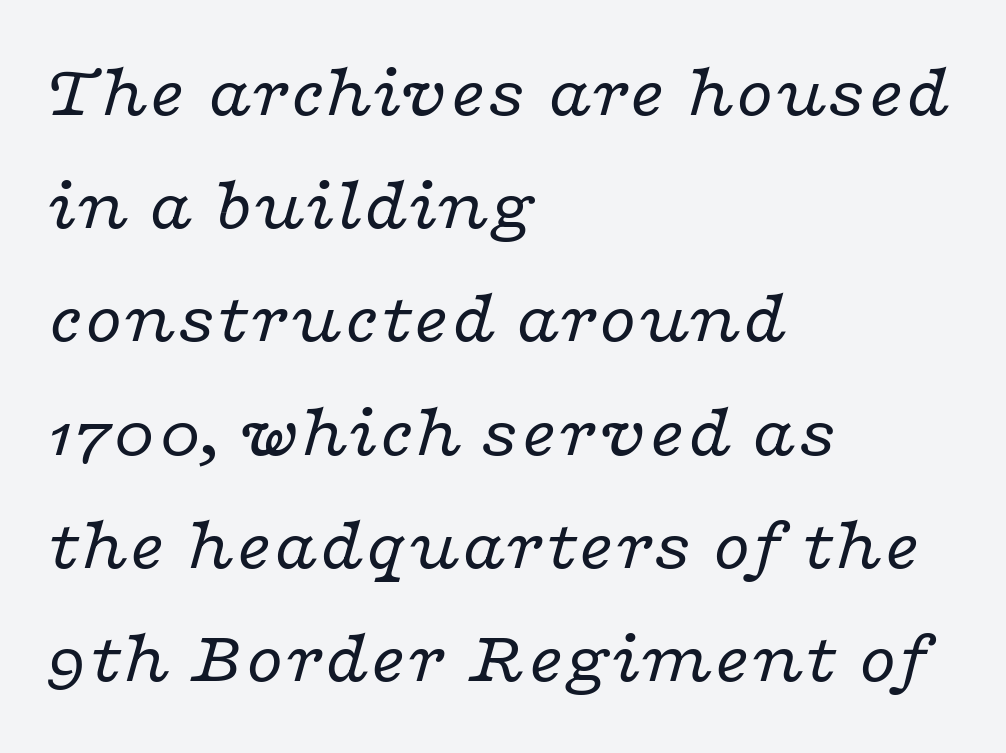
{"serif": "yes", "italic": "yes", "lean": "right", "slant_degrees": 16, "bold": "no", "weight": "regular", "width": "wide", "stroke_contrast": "low", "x_height": "medium", "monospaced": "no", "underline": "no", "align": "left", "line_spacing": "normal", "line_spacing_ratio": 1.49, "letter_spacing": "normal", "letter_spacing_em": 0.0, "glyph_px": 76}
